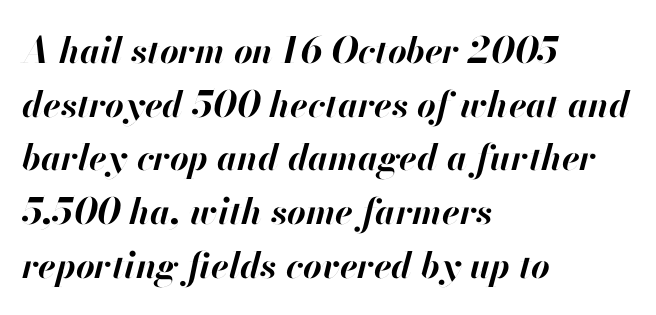
{"italic": "yes", "lean": "right", "slant_degrees": 13, "bold": "yes", "weight": "bold", "width": "normal", "stroke_contrast": "high", "x_height": "small", "monospaced": "no", "underline": "no", "align": "left", "line_spacing": "normal", "line_spacing_ratio": 1.49, "letter_spacing": "normal", "letter_spacing_em": 0.0, "glyph_px": 36}
